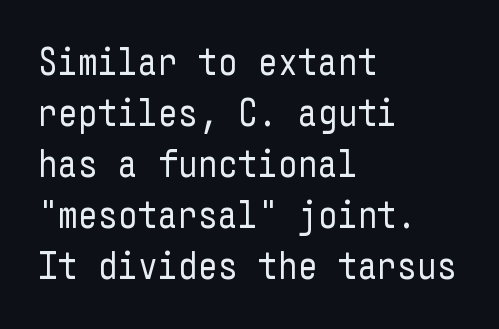
The image shows 39 px regular-weight, condensed sans-serif type, upright; set left-aligned, normal line spacing (1.31x), normal letter spacing, not underlined; low stroke contrast and a medium x-height.
